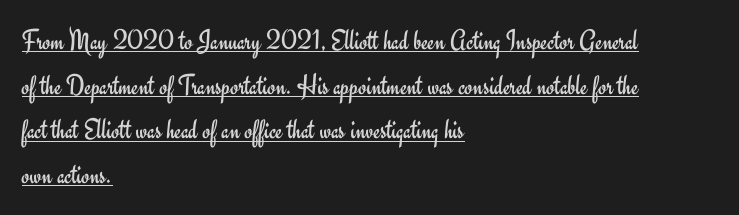
{"serif": "no", "bold": "no", "weight": "regular", "width": "normal", "stroke_contrast": "low", "x_height": "small", "monospaced": "no", "underline": "yes", "align": "left", "line_spacing": "normal", "line_spacing_ratio": 1.54, "letter_spacing": "normal", "letter_spacing_em": 0.0, "glyph_px": 29}
